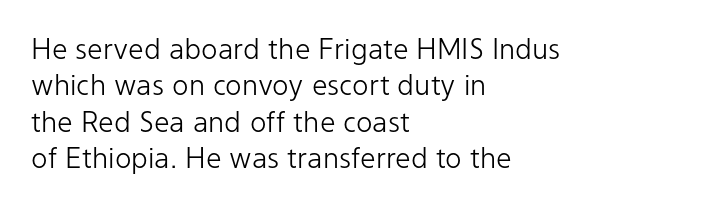
The image shows 28 px light sans-serif type, upright; set left-aligned, normal line spacing (1.3x), normal letter spacing, not underlined; low stroke contrast and a medium x-height.
